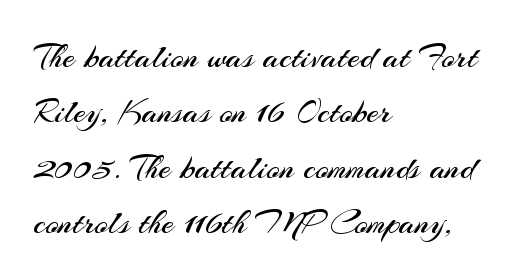
The image shows 35 px regular-weight sans-serif type; set left-aligned, normal line spacing (1.58x), normal letter spacing, not underlined; medium stroke contrast and a small x-height.
